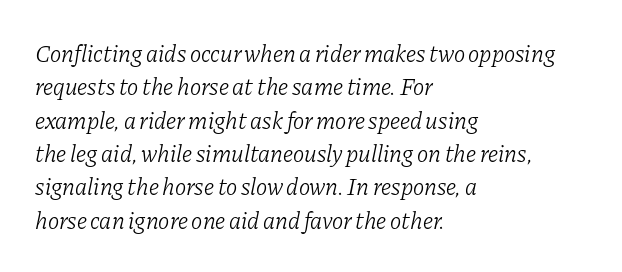
Bare-footed words on every line. What stands out about the letter spacing? Nothing — it is the standard amount. A typesetter would mark this as italic. These lines sit exactly where default settings would place them. Line starts are locked; line ends wander. Weight class: somewhere from thin through regular.
